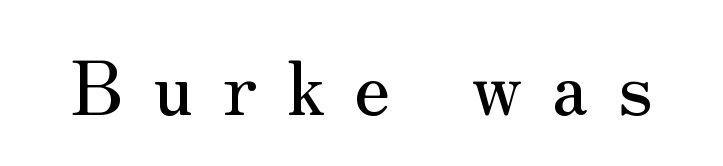
The image shows 74 px serif type, upright; set unusually wide letter spacing (+0.4 em), not underlined; medium stroke contrast and a small x-height.
